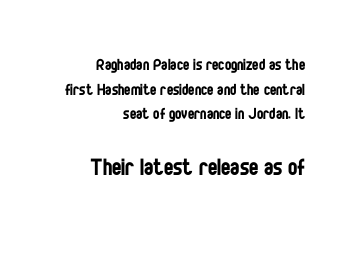
Line ends are locked; line starts wander. Think standard paragraph weight, or any step lighter than that. The designer gave the closing block more size than the opening block. The passage shown is typeset with a sans-serif family. Here the glyphs are tracked normally, forming tight word shapes. Rule under the text: the space is simply empty.
